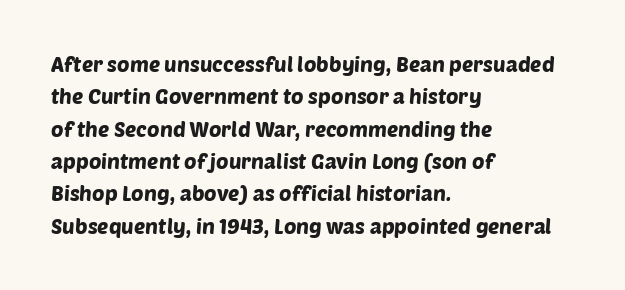
The image shows 21 px text type; set left-aligned, normal line spacing (1.54x), normal letter spacing, not underlined.
